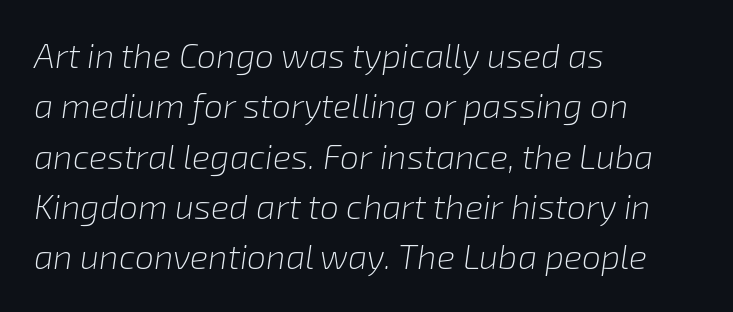
Q: Is the text bold? A: No.
Q: Is the text italic (slanted)? A: Yes, it leans right by about 8 degrees.
Q: Is the text underlined? A: No.
Q: How is the paragraph aligned? A: Left-aligned.
Q: Is the spacing between letters normal or unusually wide? A: Normal.
Q: Is the spacing between lines tight, normal or loose? A: Normal.
Q: Width (condensed, normal, or wide)? A: Normal.
Q: Stroke contrast? A: Low.
Q: x-height? A: Medium.
Q: Monospaced? A: No.
